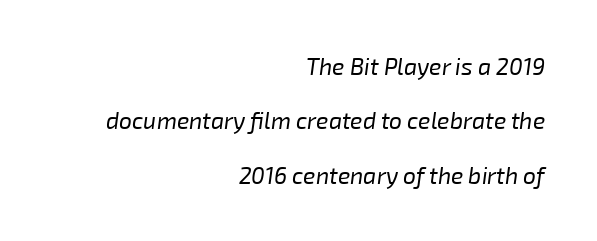
A quiet, ordinary-to-light weight characterises the typeface. The compositor pushed each line to the right boundary. Lines of text with bare space underneath. Between one letter and the next there's only the usual sliver of space.
